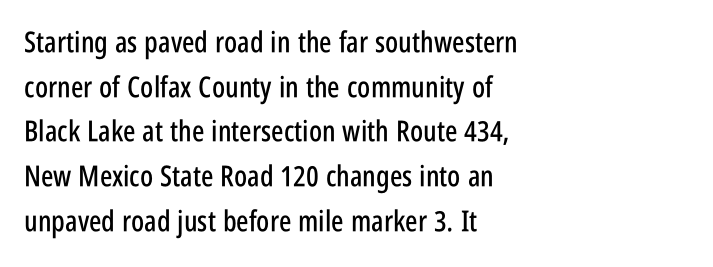
{"serif": "no", "italic": "no", "width": "condensed", "stroke_contrast": "low", "x_height": "large", "monospaced": "no", "underline": "no", "align": "left", "line_spacing": "normal", "line_spacing_ratio": 1.54, "letter_spacing": "normal", "letter_spacing_em": 0.0, "glyph_px": 29}
